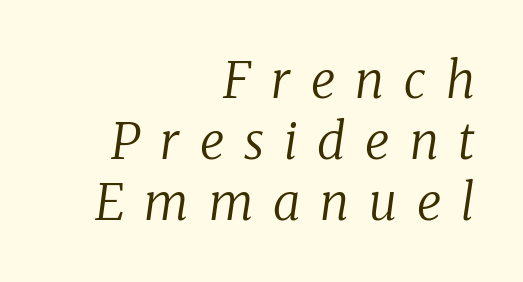
Q: Is the text bold? A: No.
Q: Is the text italic (slanted)? A: Yes, it leans right by about 8 degrees.
Q: Is the typeface a serif or a sans-serif typeface? A: Serif.
Q: Is the text underlined? A: No.
Q: How is the paragraph aligned? A: Right-aligned.
Q: Is the spacing between letters normal or unusually wide? A: Unusually wide.
Q: Width (condensed, normal, or wide)? A: Normal.
Q: Stroke contrast? A: Low.
Q: x-height? A: Medium.
Q: Monospaced? A: No.
